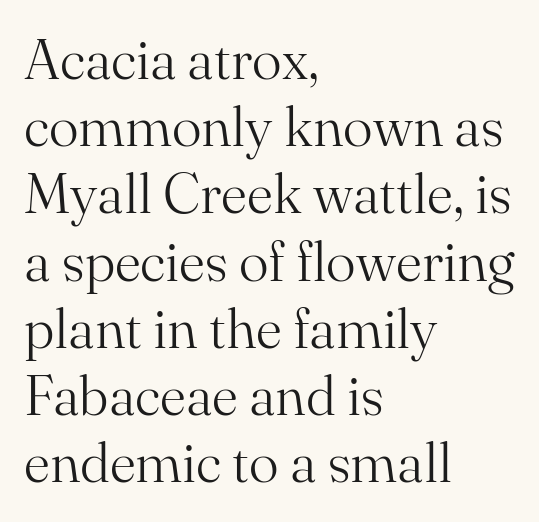
The image shows 56 px light serif type, upright; set left-aligned, line spacing 1.2x, normal letter spacing, not underlined; medium stroke contrast and a small x-height.
